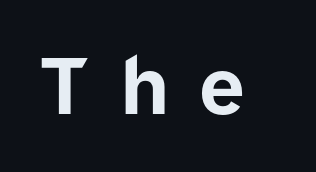
Q: Is the text bold? A: Yes.
Q: Is the text italic (slanted)? A: No, it is upright.
Q: Is the typeface a serif or a sans-serif typeface? A: Sans-serif.
Q: Is the text underlined? A: No.
Q: Is the spacing between letters normal or unusually wide? A: Unusually wide.
Q: Width (condensed, normal, or wide)? A: Normal.
Q: Stroke contrast? A: Low.
Q: x-height? A: Medium.
Q: Monospaced? A: No.
